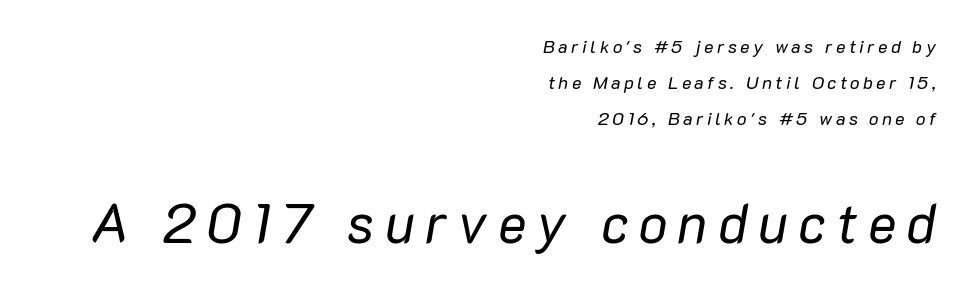
Stems and bowls with no extra thickness — not bold. The passage shown begins with its smaller block and ends with its larger one. The line-height multiplier appears high, well above default. Which margin do the lines hug? The right one — the left edge is uneven. Spacing verdict: proportional, widths tailored to each character. Slanted lettering throughout.
